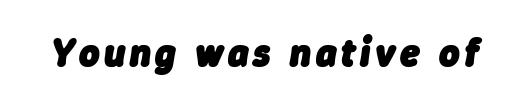
Spacing verdict: proportional, widths tailored to each character. The face used here has the dense, thick strokes of a bold. The gap between lines stays unmarked. The whole block is typeset with a tilt.
